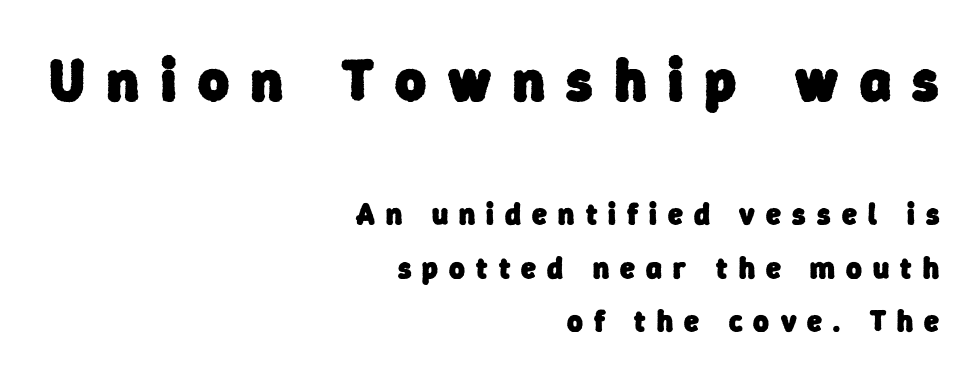
The lines in this sample share a right terminus and differ only in where they begin. Think of a printed novel: that variable character pitch is what you see here. What weight is shown? A full bold with thick strokes. The glyphs in this specimen are sans serif.
